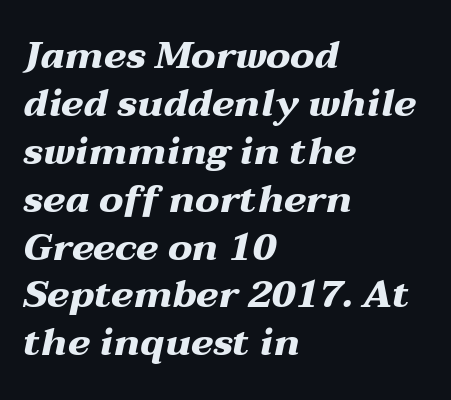
Q: Is the text bold? A: Yes.
Q: Is the text italic (slanted)? A: Yes, it leans right by about 12 degrees.
Q: Is the text underlined? A: No.
Q: How is the paragraph aligned? A: Left-aligned.
Q: Is the spacing between letters normal or unusually wide? A: Normal.
Q: Is the spacing between lines tight, normal or loose? A: Normal.
Q: Width (condensed, normal, or wide)? A: Wide.
Q: Stroke contrast? A: Medium.
Q: x-height? A: Medium.
Q: Monospaced? A: No.
